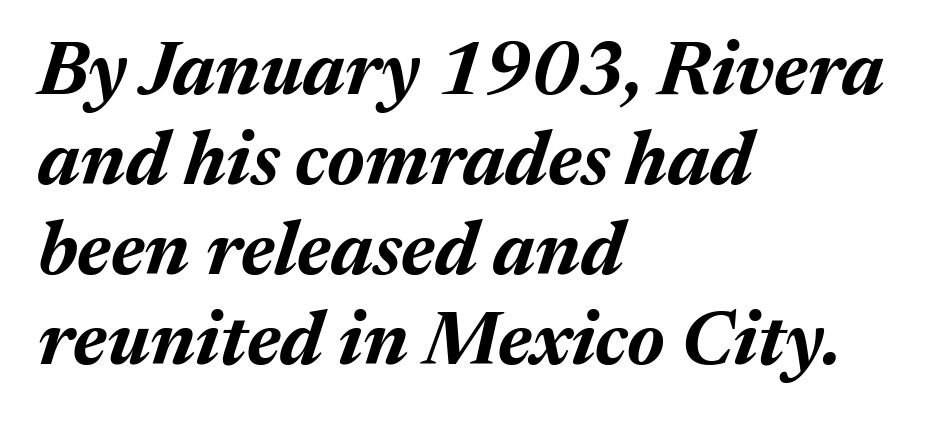
{"italic": "yes", "lean": "right", "slant_degrees": 17, "bold": "yes", "weight": "bold", "width": "normal", "stroke_contrast": "medium", "x_height": "medium", "monospaced": "no", "underline": "no", "align": "left", "line_spacing_ratio": 1.2, "letter_spacing": "normal", "letter_spacing_em": 0.0, "glyph_px": 75}
